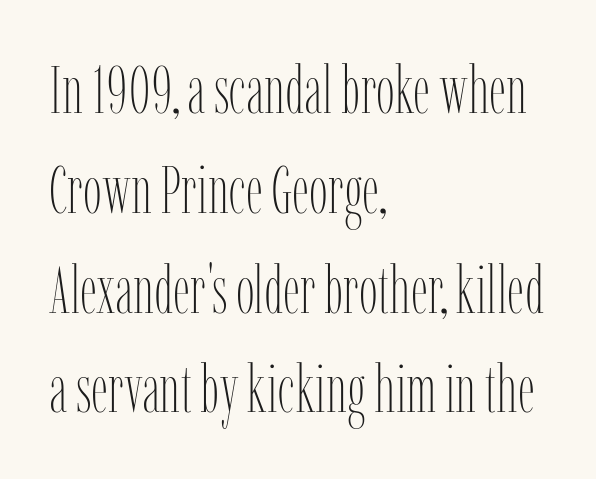
Plain, unruled lines of type. Alignment: flush left. Each word holds together tightly as a unit, with standard inter-letter gaps. Do the characters align in a grid? No, the font is proportional. It's the straight-up-and-down kind of type.
